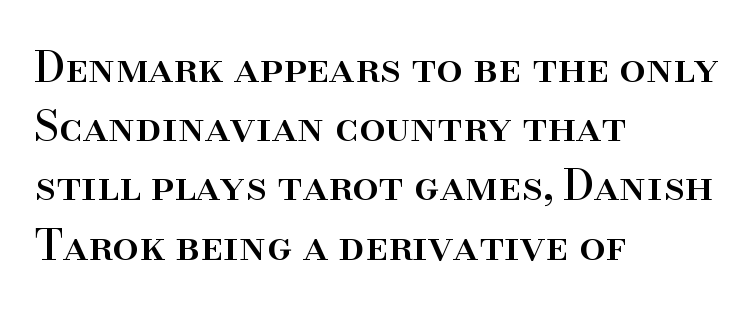
The image shows 42 px serif type, upright; set left-aligned, normal line spacing (1.41x), normal letter spacing, not underlined; high stroke contrast and a small x-height.
